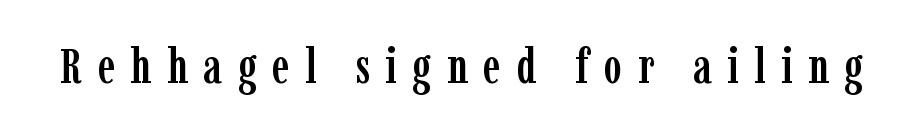
Compared with typical body copy, the letter spacing here is much looser. Do the letters lean? They stand straight. The typeface chosen for these lines features serifs. Letters rest on an invisible, unmarked baseline. Looks like regular typesetting: each glyph gets only the width it needs.
